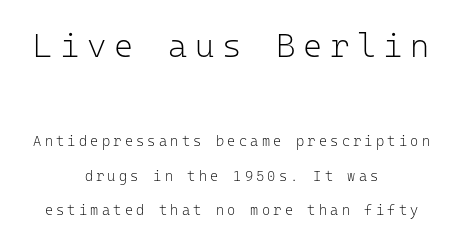
{"serif": "no", "italic": "no", "bold": "no", "weight": "light", "width": "normal", "stroke_contrast": "low", "x_height": "medium", "monospaced": "yes", "underline": "no", "align": "center", "line_spacing": "loose", "line_spacing_ratio": 2.45, "letter_spacing": "wide", "letter_spacing_em": 0.23, "larger_block": "first", "size_ratio": 2.36, "glyph_px": 33}
